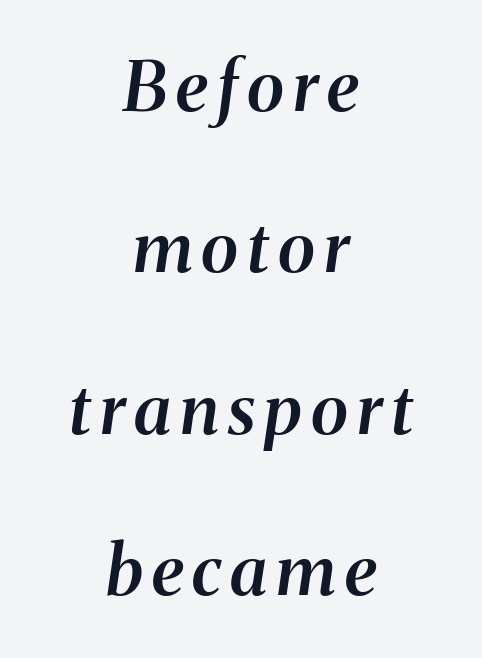
What's the leading like? Stretched, with rows far apart. Each line is balanced around a shared central axis. The font's italic variant was chosen for this text. Old-style or modern, the face here clearly has serifs. Weight check: semibold — heavier than regular, not quite bold.
